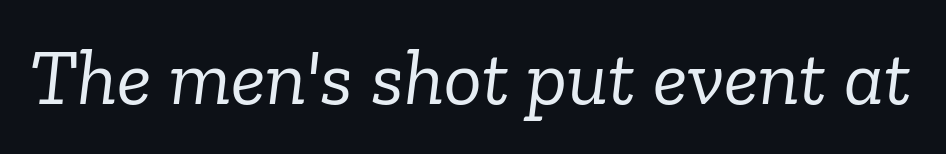
{"serif": "yes", "italic": "yes", "lean": "right", "slant_degrees": 6, "bold": "no", "weight": "light", "width": "normal", "stroke_contrast": "low", "x_height": "medium", "monospaced": "no", "underline": "no", "letter_spacing": "normal", "letter_spacing_em": 0.0, "glyph_px": 79}
